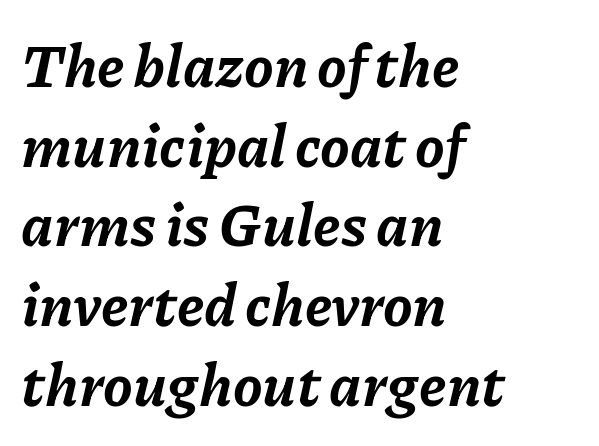
A typesetter would call this leading conventional body-copy spacing. Nobody drew a line under any word here. The compositor pushed each line to the left boundary. The rendering uses natural spacing where letterforms have individual widths.
